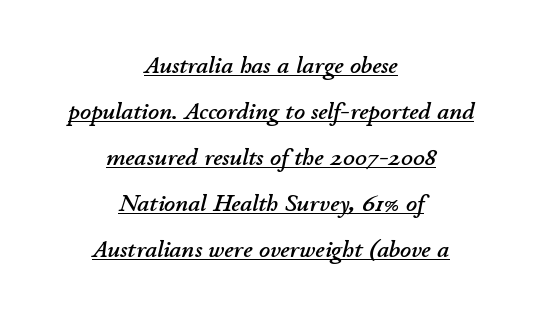
Q: Is the text italic (slanted)? A: Yes, it leans right by about 11 degrees.
Q: Is the text underlined? A: Yes.
Q: How is the paragraph aligned? A: Centered.
Q: Is the spacing between letters normal or unusually wide? A: Normal.
Q: Is the spacing between lines tight, normal or loose? A: Loose.
